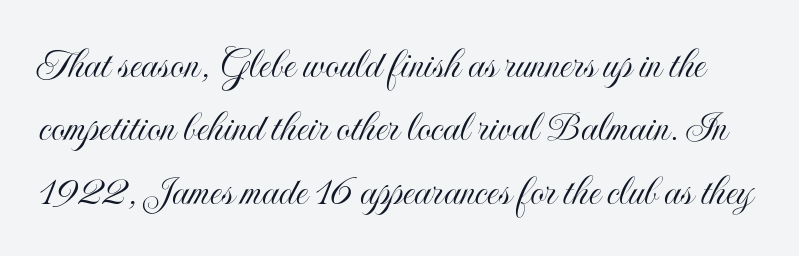
The image shows 45 px condensed type; set normal line spacing (1.41x), normal letter spacing, not underlined; a small x-height.
